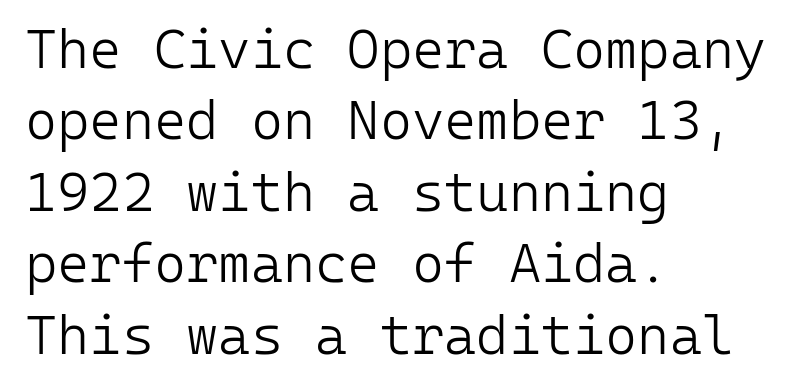
{"serif": "no", "italic": "no", "bold": "no", "weight": "light", "width": "normal", "stroke_contrast": "low", "x_height": "medium", "monospaced": "yes", "underline": "no", "align": "left", "line_spacing": "normal", "line_spacing_ratio": 1.3, "letter_spacing": "normal", "letter_spacing_em": 0.0, "glyph_px": 55}
